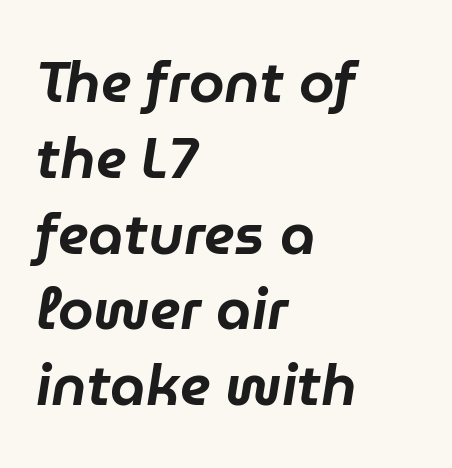
{"italic": "yes", "lean": "right", "slant_degrees": 9, "width": "normal", "stroke_contrast": "low", "x_height": "medium", "monospaced": "no", "underline": "no", "align": "left", "line_spacing": "normal", "line_spacing_ratio": 1.33, "letter_spacing": "normal", "letter_spacing_em": 0.0, "glyph_px": 57}
